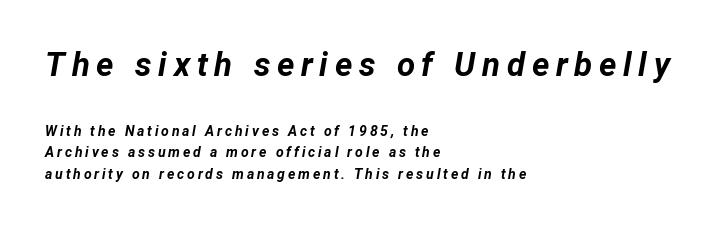
{"italic": "yes", "lean": "right", "slant_degrees": 12, "bold": "yes", "weight": "bold", "width": "normal", "stroke_contrast": "low", "x_height": "medium", "monospaced": "no", "underline": "no", "align": "left", "line_spacing": "normal", "line_spacing_ratio": 1.55, "letter_spacing": "wide", "letter_spacing_em": 0.2, "larger_block": "first", "size_ratio": 2.36, "glyph_px": 33}
